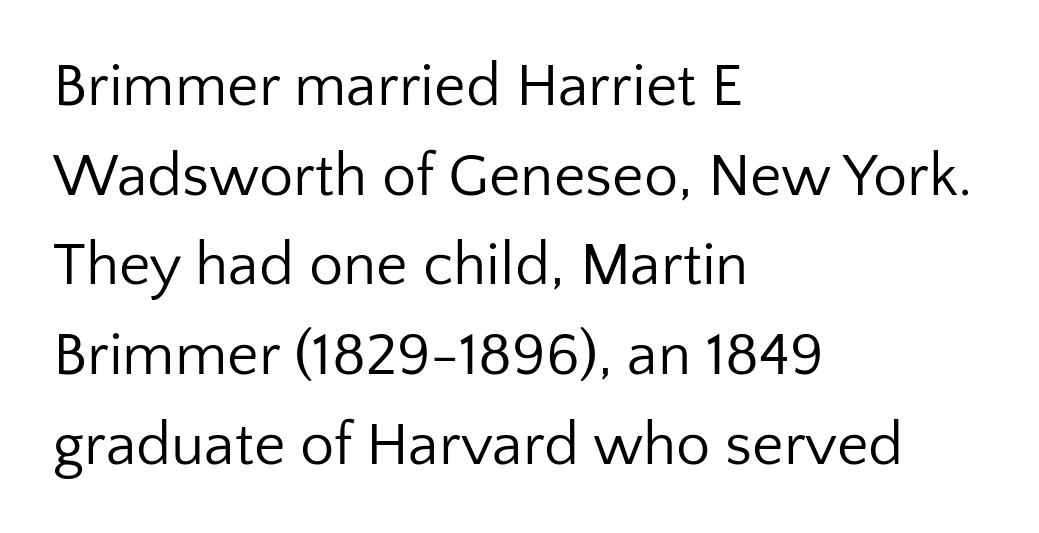
Q: Is the text bold? A: No.
Q: Is the text italic (slanted)? A: No, it is upright.
Q: Is the typeface a serif or a sans-serif typeface? A: Sans-serif.
Q: Is the text underlined? A: No.
Q: How is the paragraph aligned? A: Left-aligned.
Q: Is the spacing between letters normal or unusually wide? A: Normal.
Q: Is the spacing between lines tight, normal or loose? A: Normal.
Q: Width (condensed, normal, or wide)? A: Normal.
Q: Stroke contrast? A: Low.
Q: x-height? A: Medium.
Q: Monospaced? A: No.
